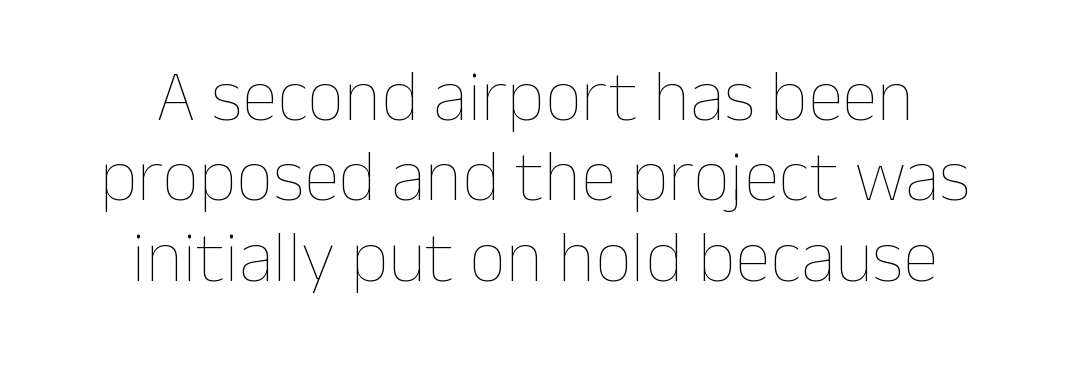
{"italic": "no", "bold": "no", "weight": "thin", "width": "normal", "stroke_contrast": "low", "x_height": "medium", "monospaced": "no", "underline": "no", "align": "center", "line_spacing": "tight", "line_spacing_ratio": 1.1, "letter_spacing": "normal", "letter_spacing_em": 0.0, "glyph_px": 73}
